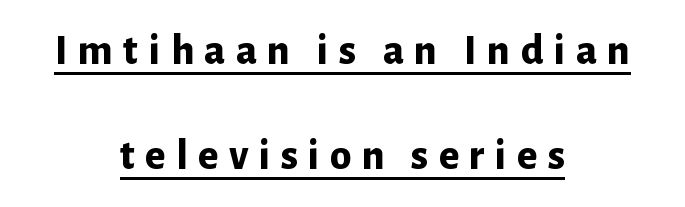
Q: Is the text bold? A: Yes.
Q: Is the text italic (slanted)? A: No, it is upright.
Q: Is the typeface a serif or a sans-serif typeface? A: Sans-serif.
Q: Is the text underlined? A: Yes.
Q: How is the paragraph aligned? A: Centered.
Q: Is the spacing between letters normal or unusually wide? A: Unusually wide.
Q: Is the spacing between lines tight, normal or loose? A: Loose.
Q: Width (condensed, normal, or wide)? A: Normal.
Q: Stroke contrast? A: Low.
Q: x-height? A: Medium.
Q: Monospaced? A: No.
